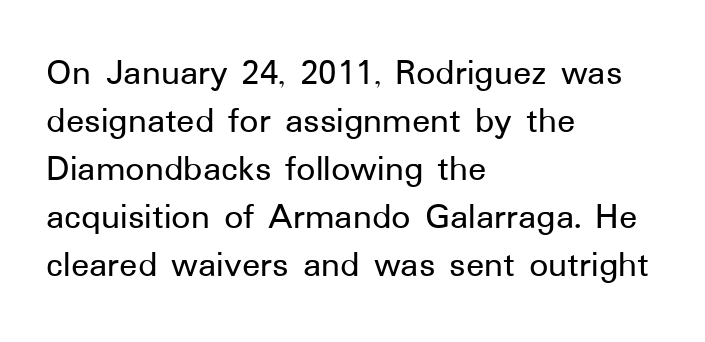
Is the letter spacing exaggerated? No — it looks like the ordinary default. The rendering uses natural spacing where letterforms have individual widths. Posture: upright roman. Summary of vertical rhythm: regular, with standard interline spacing. Notice how the passage keeps a crisp vertical edge on the left only.
